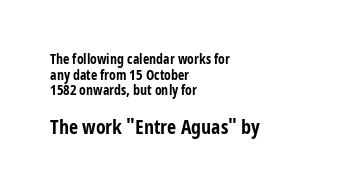
{"italic": "no", "bold": "yes", "underline": "no", "align": "left", "line_spacing": "tight", "line_spacing_ratio": 1.12, "letter_spacing": "normal", "letter_spacing_em": 0.0, "larger_block": "second", "size_ratio": 1.43, "glyph_px": 20}
